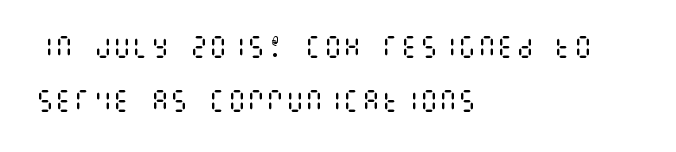
Horizontal alignment here is leftward, the default for most running prose. The passage shown is not underscored anywhere. The lettering holds an erect, upright posture throughout. The cut favours lightness, reaching ordinary text weight at its darkest. Leading: increased.
